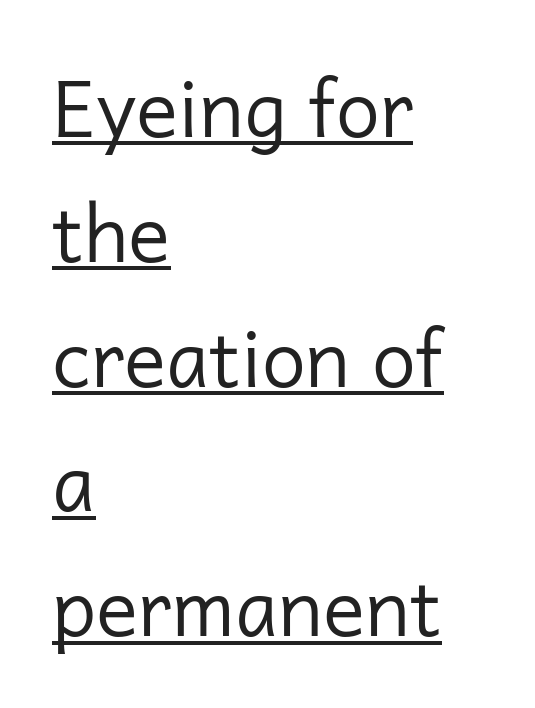
Italic? Not at all — the glyphs are vertical. Heft: none added — not bold. The space between consecutive lines is moderate. The letters sit at their default tracking, neither squeezed nor spread. Like a heading marked for emphasis, these lines bear an underscore. Each letter keeps its own natural width here, so spacing adapts to shape.
